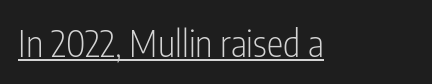
The image shows 37 px light, condensed sans-serif type, upright; set normal letter spacing, underlined; low stroke contrast and a medium x-height.
